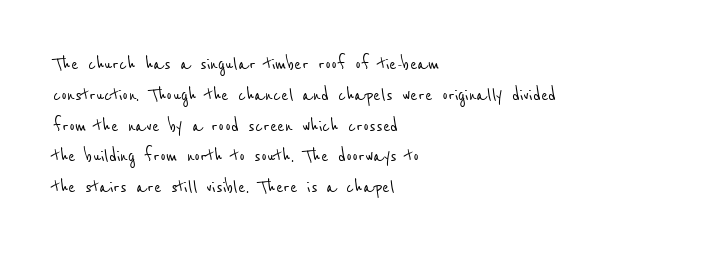
Letters rest on an invisible, unmarked baseline. How would I describe the line gaps? Plain and ordinary. Each word holds together tightly as a unit, with standard inter-letter gaps. These lines stack with their left ends in a neat column.
